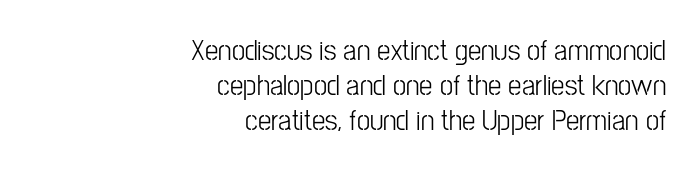
This is sans-serif lettering, the kind often seen on screens and signage. Each word holds together tightly as a unit, with standard inter-letter gaps. Think standard paragraph weight, or any step lighter than that. Quick note: not italic, upright. Typeset ragged left — the right edge is the straight one. The words here are not underlined.
